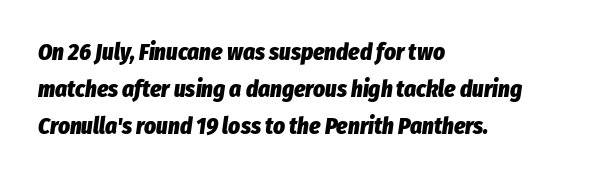
{"italic": "yes", "lean": "right", "slant_degrees": 8, "bold": "yes", "underline": "no", "align": "left", "line_spacing": "normal", "line_spacing_ratio": 1.6, "letter_spacing": "normal", "letter_spacing_em": 0.0, "glyph_px": 23}
